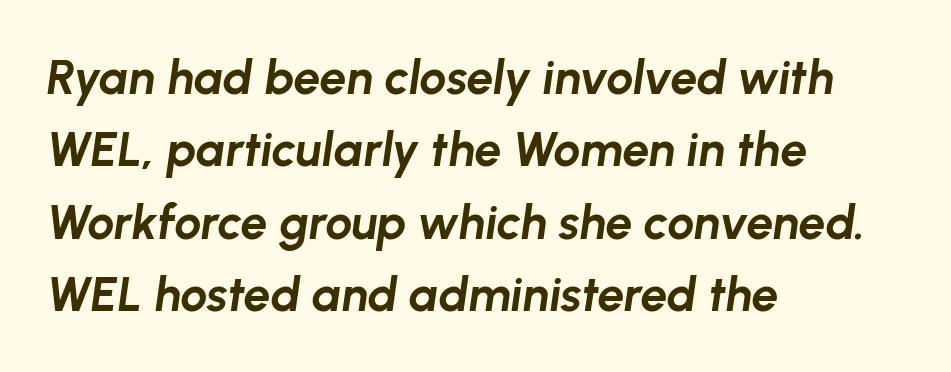
The image shows 48 px bold type, italic (leaning right); set left-aligned, normal line spacing (1.51x), normal letter spacing, not underlined; low stroke contrast and a medium x-height.
